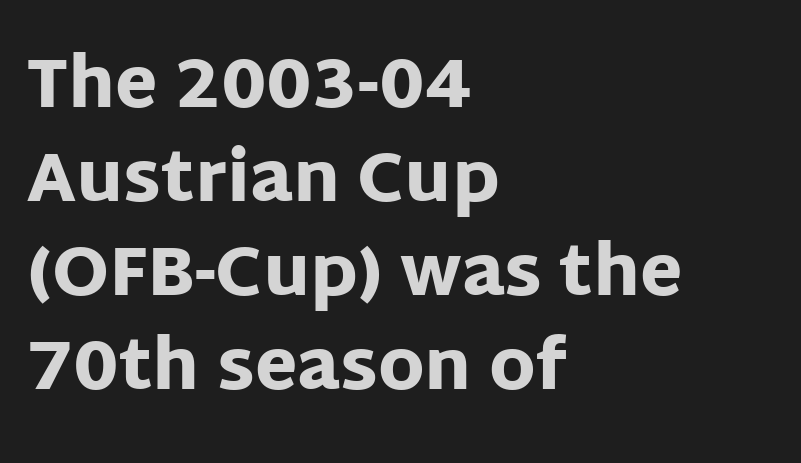
{"serif": "no", "italic": "no", "bold": "yes", "weight": "heavy", "width": "normal", "stroke_contrast": "low", "x_height": "large", "monospaced": "no", "underline": "no", "align": "left", "line_spacing": "normal", "line_spacing_ratio": 1.36, "letter_spacing": "normal", "letter_spacing_em": 0.0, "glyph_px": 69}
